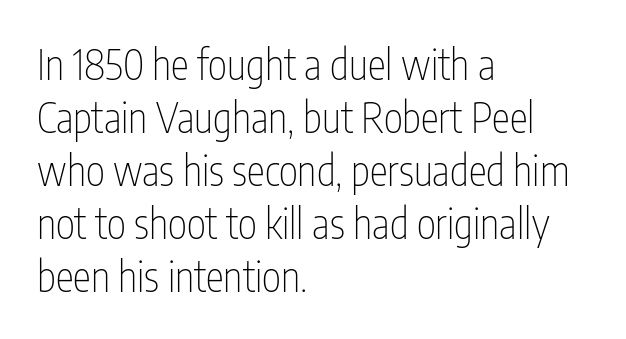
{"serif": "no", "italic": "no", "bold": "no", "weight": "thin", "width": "condensed", "stroke_contrast": "low", "x_height": "medium", "monospaced": "no", "underline": "no", "align": "left", "line_spacing": "normal", "line_spacing_ratio": 1.29, "letter_spacing": "normal", "letter_spacing_em": 0.0, "glyph_px": 41}
